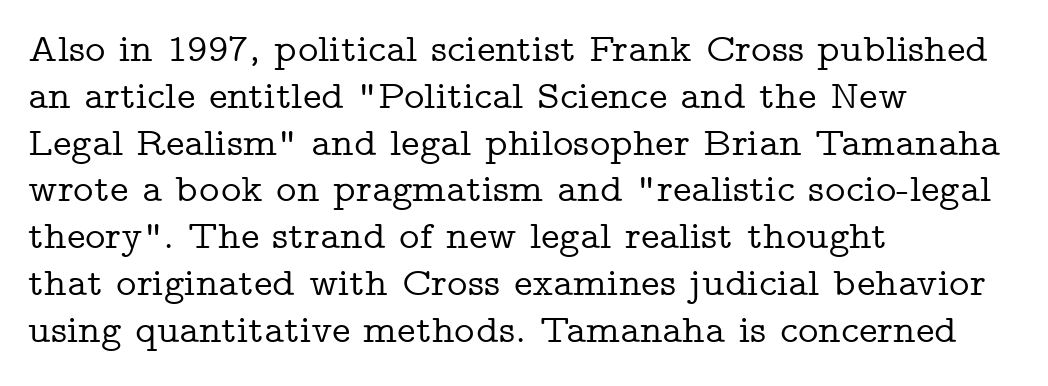
The image shows 39 px wide serif type, upright; set left-aligned, line spacing 1.2x, normal letter spacing, not underlined; low stroke contrast and a medium x-height.
